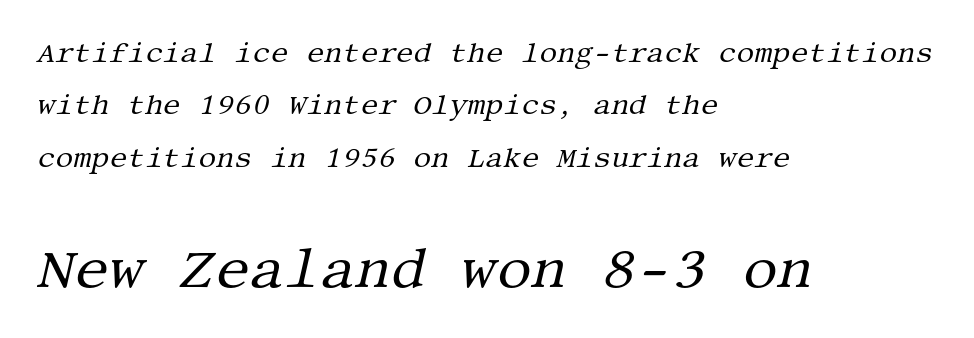
Q: Is the text bold? A: No.
Q: Is the text italic (slanted)? A: Yes, it leans right by about 13 degrees.
Q: Is the typeface a serif or a sans-serif typeface? A: Serif.
Q: Is the text underlined? A: No.
Q: How is the paragraph aligned? A: Left-aligned.
Q: Is the spacing between letters normal or unusually wide? A: Normal.
Q: Which block of text is set in a larger size, the first (top) or the second (bottom)? A: The second (bottom) one.
Q: Width (condensed, normal, or wide)? A: Normal.
Q: Stroke contrast? A: Medium.
Q: x-height? A: Large.
